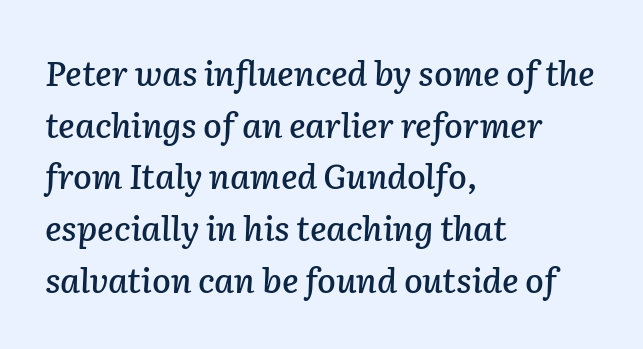
Q: Is the text italic (slanted)? A: Yes, it leans right by about 2 degrees.
Q: Is the text underlined? A: No.
Q: How is the paragraph aligned? A: Left-aligned.
Q: Is the spacing between letters normal or unusually wide? A: Normal.
Q: Is the spacing between lines tight, normal or loose? A: Normal.
Q: Width (condensed, normal, or wide)? A: Normal.
Q: Stroke contrast? A: Low.
Q: x-height? A: Medium.
Q: Monospaced? A: No.
